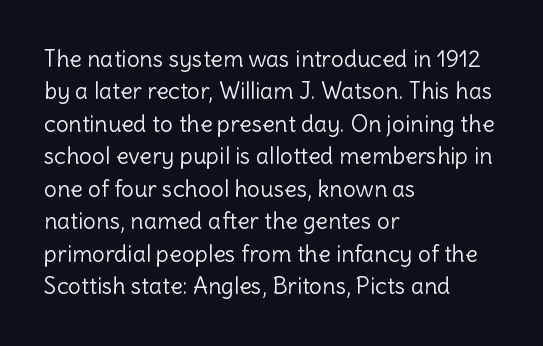
Q: Is the text bold? A: No.
Q: Is the text italic (slanted)? A: No, it is upright.
Q: Is the text underlined? A: No.
Q: How is the paragraph aligned? A: Left-aligned.
Q: Is the spacing between letters normal or unusually wide? A: Normal.
Q: Is the spacing between lines tight, normal or loose? A: Normal.
